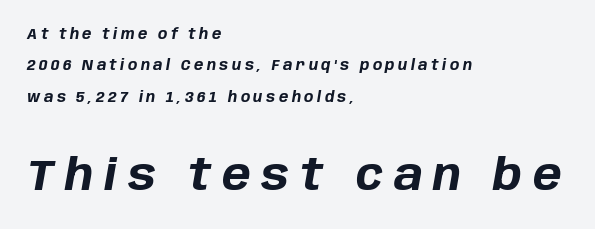
{"italic": "yes", "lean": "right", "slant_degrees": 10, "bold": "yes", "weight": "bold", "width": "normal", "stroke_contrast": "low", "x_height": "large", "monospaced": "no", "underline": "no", "align": "left", "line_spacing": "loose", "line_spacing_ratio": 2.24, "letter_spacing": "wide", "letter_spacing_em": 0.25, "larger_block": "second", "size_ratio": 3.07, "glyph_px": 43}
